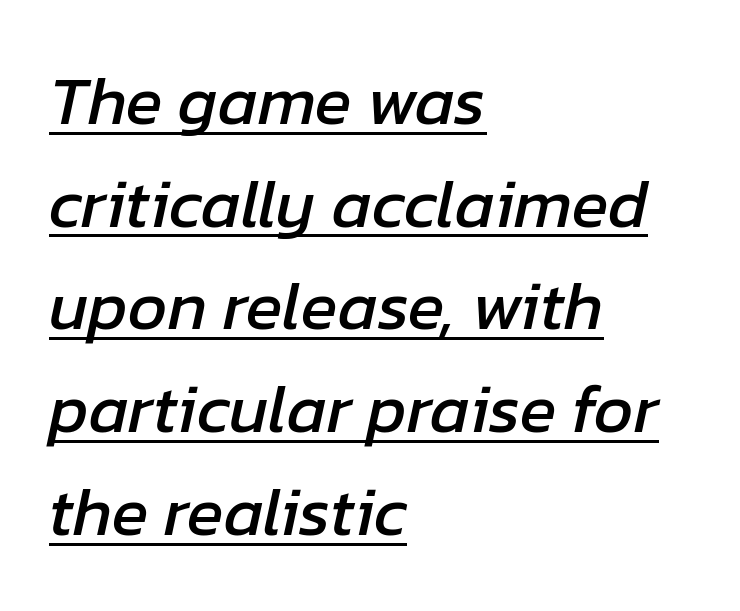
The image shows 68 px text type, italic (leaning right); set left-aligned, normal line spacing (1.51x), normal letter spacing, underlined; low stroke contrast and a medium x-height.
